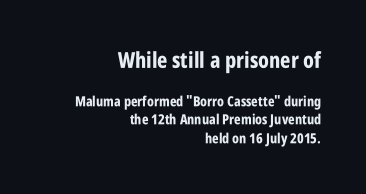
The image shows 22 px bold type, upright; set right-aligned, normal line spacing (1.32x), normal letter spacing, not underlined; the first (top) block is 1.57x larger.
